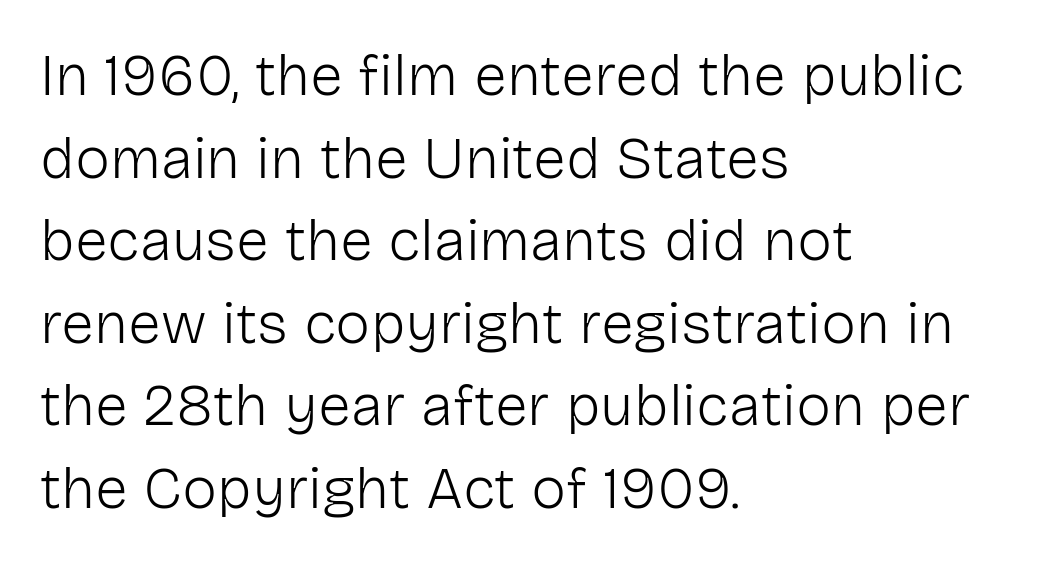
Honestly, there is no underline to notice here at all. The letterforms sit shoulder to shoulder at normal distance. Is this a heavy cut? Hardly; it is regular or lighter. Posture: upright roman. Proportional: the letters do not fall into vertical columns.
